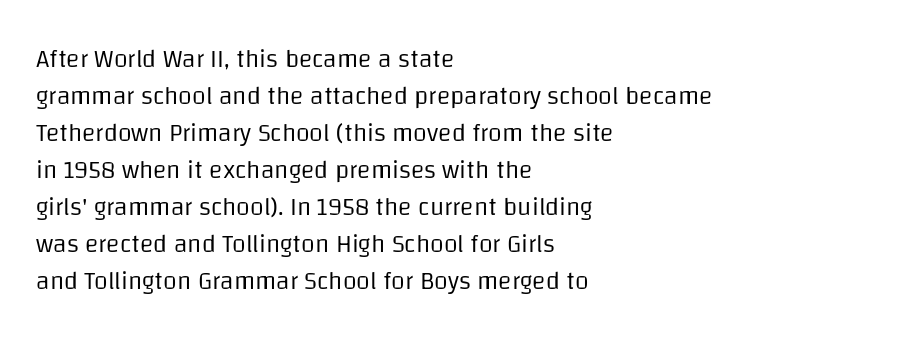
{"italic": "no", "bold": "no", "underline": "no", "align": "left", "line_spacing": "normal", "line_spacing_ratio": 1.48, "letter_spacing": "normal", "letter_spacing_em": 0.0, "glyph_px": 25}
